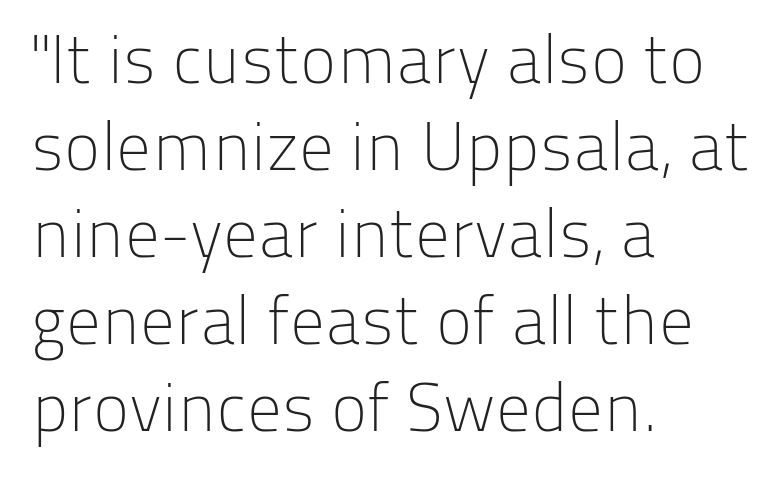
Q: Is the text bold? A: No.
Q: Is the text italic (slanted)? A: No, it is upright.
Q: Is the typeface a serif or a sans-serif typeface? A: Sans-serif.
Q: Is the text underlined? A: No.
Q: How is the paragraph aligned? A: Left-aligned.
Q: Is the spacing between letters normal or unusually wide? A: Normal.
Q: Is the spacing between lines tight, normal or loose? A: Normal.
Q: Width (condensed, normal, or wide)? A: Normal.
Q: Stroke contrast? A: Low.
Q: x-height? A: Medium.
Q: Monospaced? A: No.
